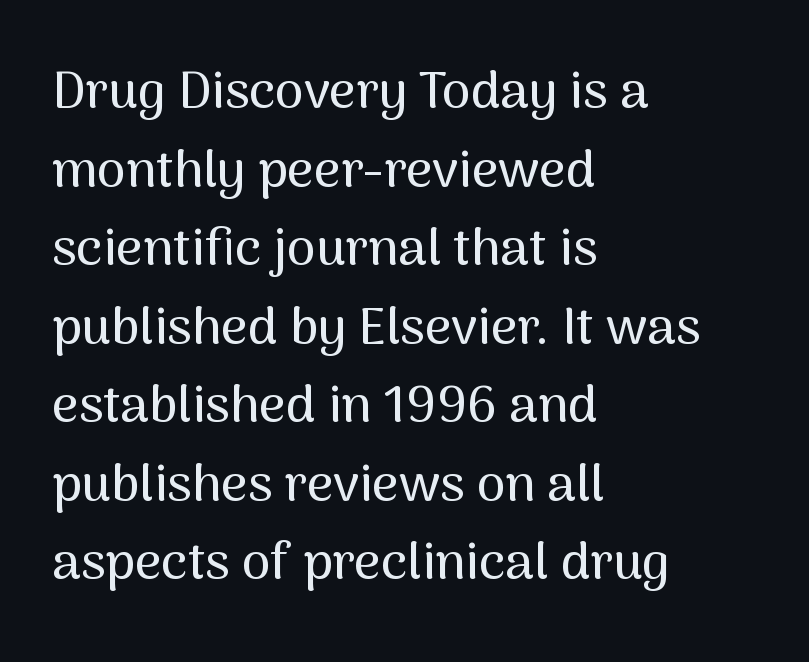
The image shows 52 px sans-serif type, upright; set left-aligned, normal line spacing (1.51x), normal letter spacing, not underlined; medium stroke contrast and a medium x-height.
